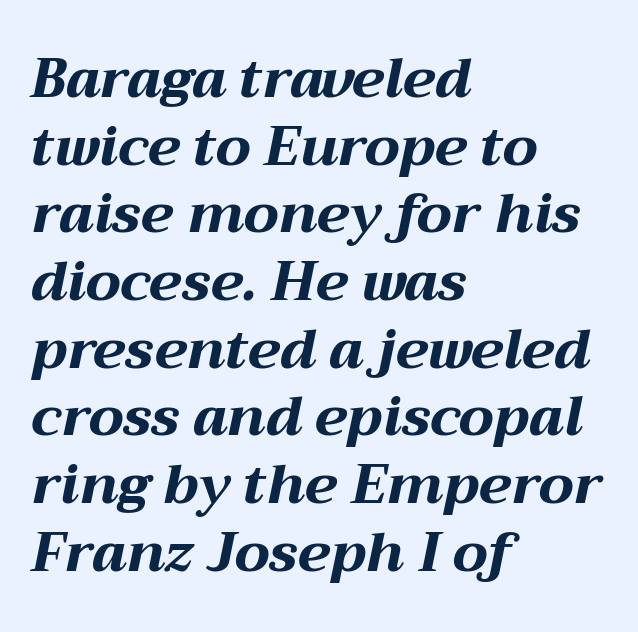
The rendering uses a bold face; every stroke is thick and dark. Visually the block forms a straight wall on the left and a jagged coastline on the right. If you drew a line through each stem, it would be angled. Looks like regular typesetting: each glyph gets only the width it needs. Spacing between characters is what you'd get straight out of the box.
